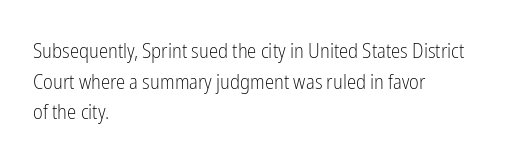
The image shows 21 px text type, upright; set left-aligned, normal line spacing (1.46x), normal letter spacing, not underlined.
